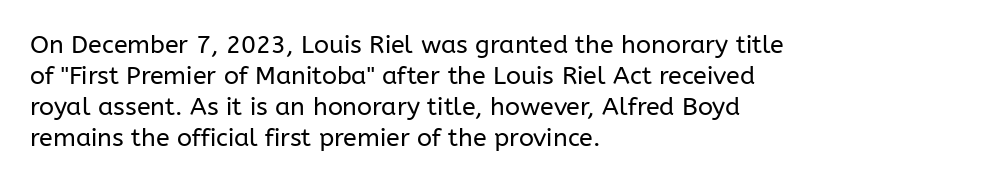
A light-to-regular cut is what we see here. Clear beneath every line of the passage. Vertical strokes here are truly vertical. The passage shown has conventional tracking throughout. Leftover space on each line is placed entirely after the last word.
